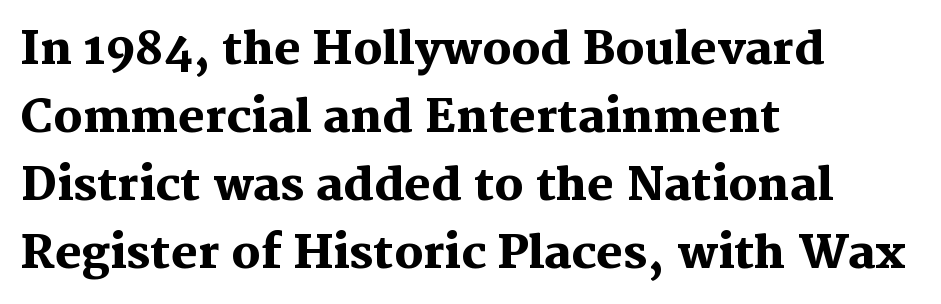
The image shows 45 px heavy serif type, upright; set left-aligned, normal line spacing (1.51x), normal letter spacing, not underlined; medium stroke contrast and a medium x-height.
